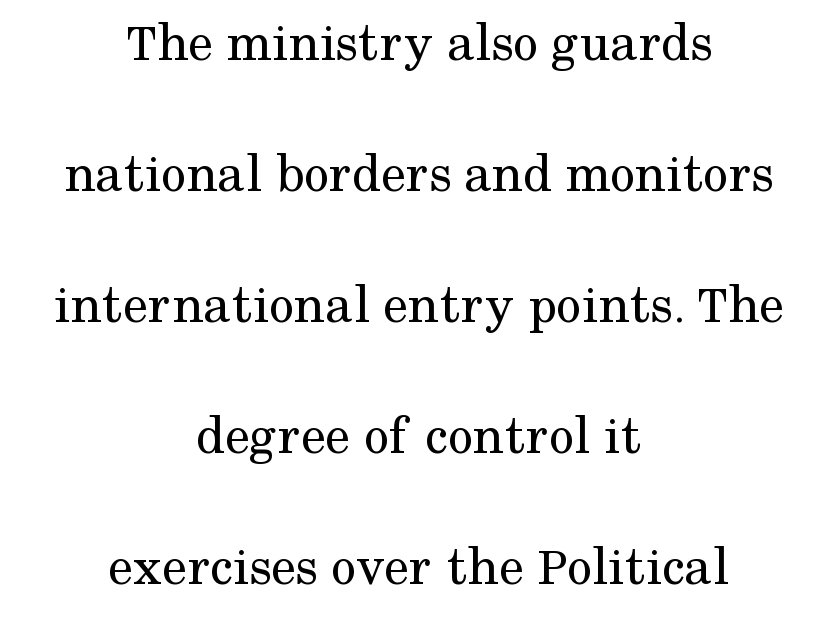
{"serif": "yes", "italic": "no", "bold": "no", "weight": "regular", "width": "normal", "stroke_contrast": "medium", "x_height": "medium", "monospaced": "no", "underline": "no", "align": "center", "line_spacing": "loose", "line_spacing_ratio": 2.34, "letter_spacing": "normal", "letter_spacing_em": 0.0, "glyph_px": 56}
